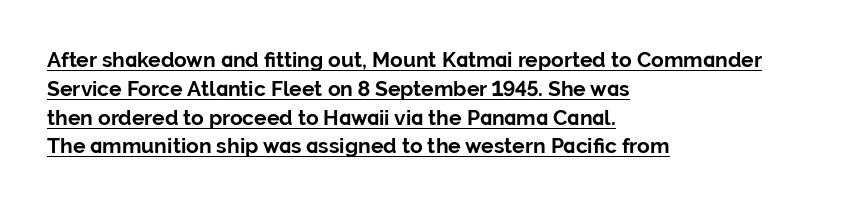
{"italic": "no", "bold": "yes", "underline": "yes", "align": "left", "line_spacing": "normal", "line_spacing_ratio": 1.37, "letter_spacing": "normal", "letter_spacing_em": 0.0, "glyph_px": 21}
